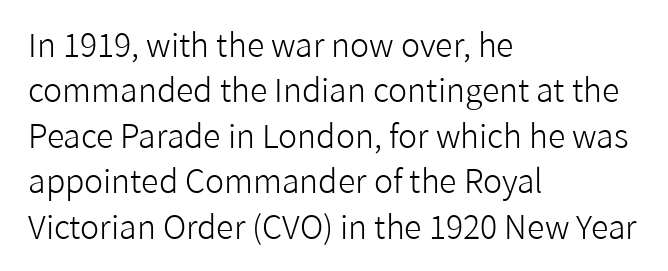
{"serif": "no", "italic": "no", "bold": "no", "weight": "light", "width": "normal", "stroke_contrast": "low", "x_height": "medium", "monospaced": "no", "underline": "no", "align": "left", "line_spacing": "normal", "line_spacing_ratio": 1.42, "letter_spacing": "normal", "letter_spacing_em": 0.0, "glyph_px": 32}
